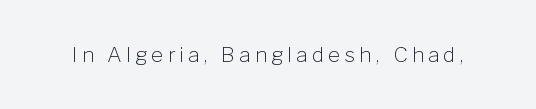
Italic? Not at all — the glyphs are vertical. The zone under the glyphs is completely vacant. Letter spacing: wide. Nothing heavy about these letters — not bold at all.
